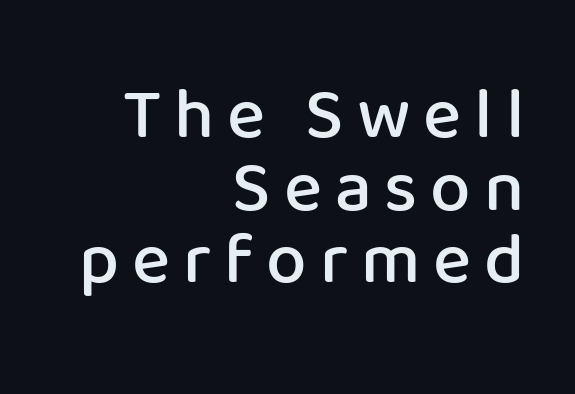
The image shows 72 px semibold sans-serif type, upright; set right-aligned, tight line spacing (1.01x), not underlined; low stroke contrast and a medium x-height.
